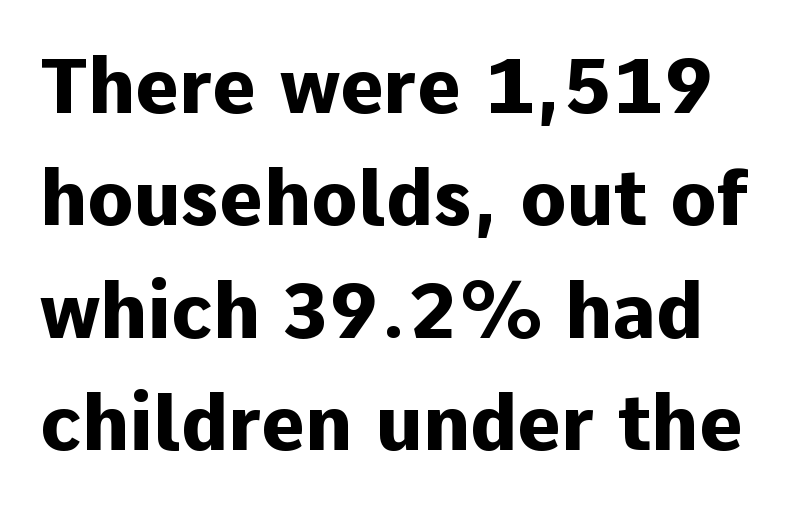
Q: Is the text bold? A: Yes.
Q: Is the text italic (slanted)? A: No, it is upright.
Q: Is the typeface a serif or a sans-serif typeface? A: Sans-serif.
Q: Is the text underlined? A: No.
Q: Is the spacing between letters normal or unusually wide? A: Normal.
Q: Is the spacing between lines tight, normal or loose? A: Normal.
Q: Width (condensed, normal, or wide)? A: Normal.
Q: Stroke contrast? A: Low.
Q: x-height? A: Medium.
Q: Monospaced? A: No.
